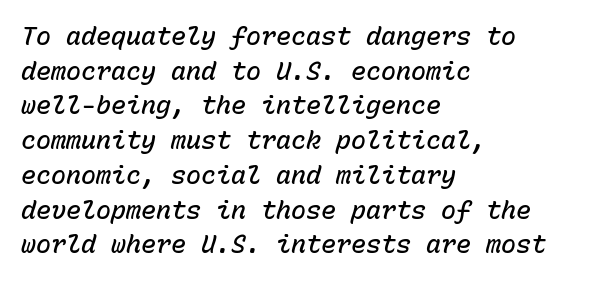
The image shows 25 px text type, italic (leaning right); set left-aligned, normal line spacing (1.39x), normal letter spacing, not underlined.
